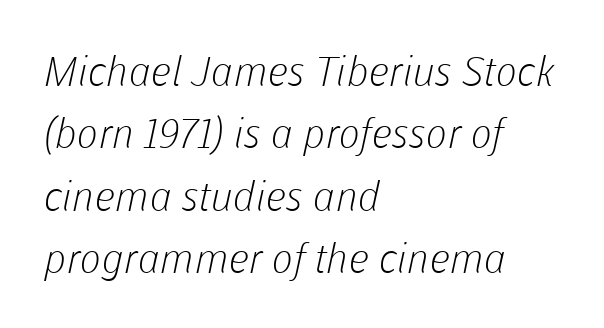
{"serif": "no", "bold": "no", "weight": "light", "width": "normal", "stroke_contrast": "low", "x_height": "medium", "monospaced": "no", "underline": "no", "align": "left", "line_spacing": "normal", "line_spacing_ratio": 1.52, "letter_spacing": "normal", "letter_spacing_em": 0.0, "glyph_px": 41}
